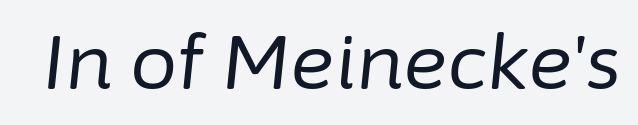
{"italic": "yes", "lean": "right", "slant_degrees": 6, "bold": "no", "weight": "regular", "width": "normal", "stroke_contrast": "low", "x_height": "medium", "monospaced": "no", "underline": "no", "letter_spacing": "normal", "letter_spacing_em": 0.0, "glyph_px": 75}
